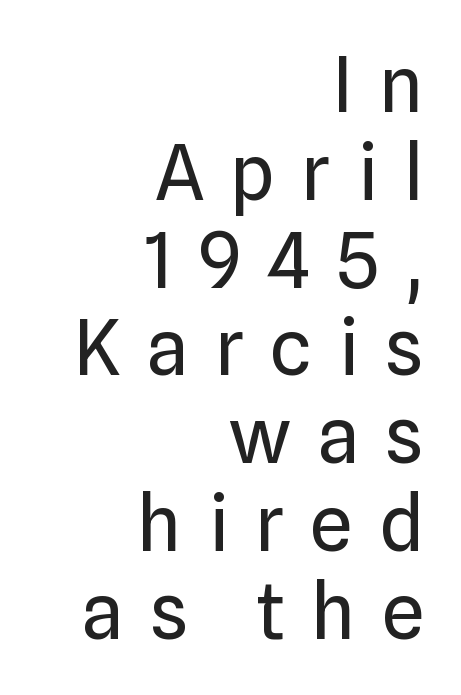
Characters remain perfectly vertical along every line. The face used here is proportionally spaced, like ordinary book or web type. The characters are drawn with everyday or finer stroke widths. Baseline-to-baseline distance is barely more than the letter height. The letters carry no serifs — their stems end cleanly without finishing strokes.
